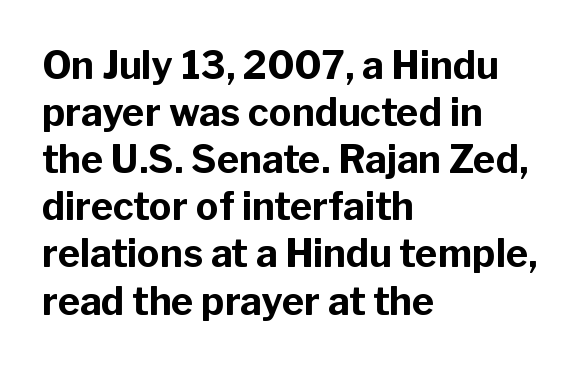
{"serif": "no", "italic": "no", "bold": "yes", "weight": "bold", "width": "normal", "stroke_contrast": "low", "x_height": "medium", "monospaced": "no", "underline": "no", "align": "left", "line_spacing_ratio": 1.24, "letter_spacing": "normal", "letter_spacing_em": 0.0, "glyph_px": 38}
